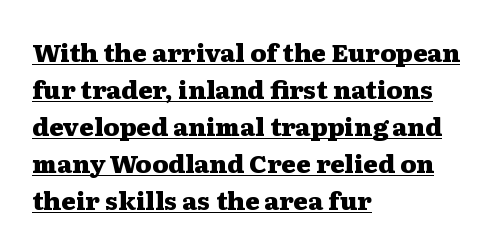
The image shows 25 px bold type, upright; set left-aligned, normal line spacing (1.48x), normal letter spacing, underlined.
